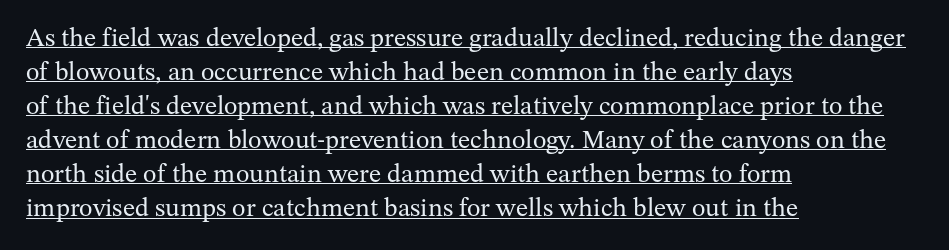
Decoration check: the copy is underlined. No extra ink here — the face is not bold. Every row of glyphs begins at an identical x-position on the left. This rendering leaves character spacing at its baseline value. Every character sits straight up, as roman type does.
